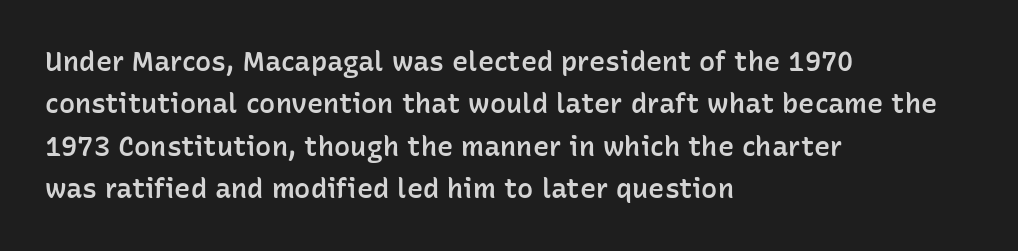
{"italic": "no", "bold": "semi", "underline": "no", "align": "left", "line_spacing": "normal", "line_spacing_ratio": 1.57, "letter_spacing": "normal", "letter_spacing_em": 0.0, "glyph_px": 27}
